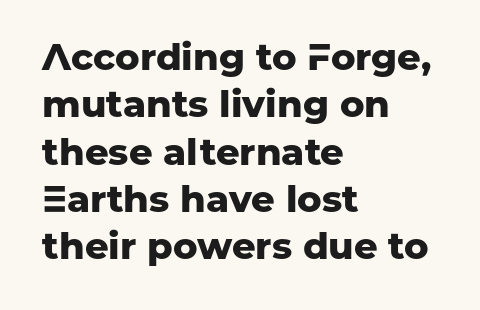
The image shows 37 px heavy sans-serif type, upright; set left-aligned, normal line spacing (1.28x), normal letter spacing, not underlined; low stroke contrast and a medium x-height.
